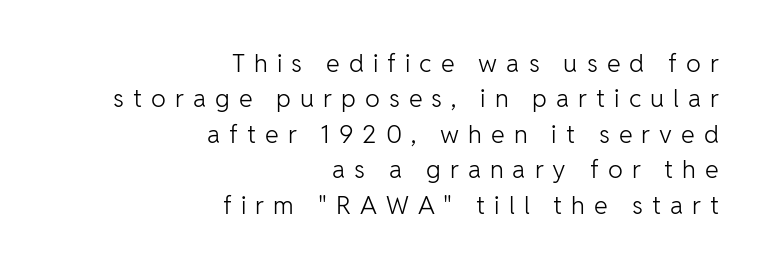
Q: Is the text bold? A: No.
Q: Is the text italic (slanted)? A: No, it is upright.
Q: Is the text underlined? A: No.
Q: How is the paragraph aligned? A: Right-aligned.
Q: Is the spacing between letters normal or unusually wide? A: Unusually wide.
Q: Is the spacing between lines tight, normal or loose? A: Normal.
